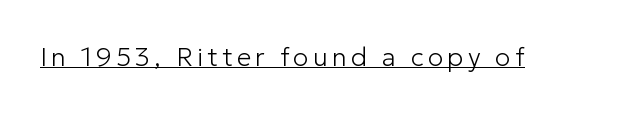
The image shows 26 px text type, upright; set underlined.
